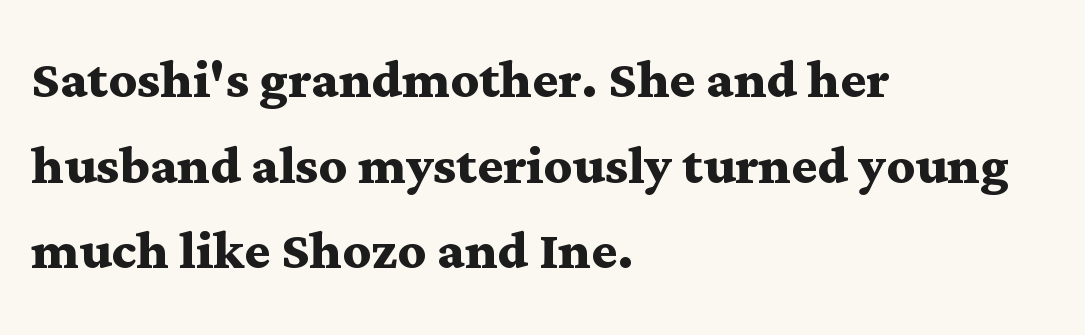
The glyphs in this specimen are seriffed. The letters stand straight up with perfectly vertical stems. Visually the block forms a straight wall on the left and a jagged coastline on the right. Caption: standard tracking, unaltered.
